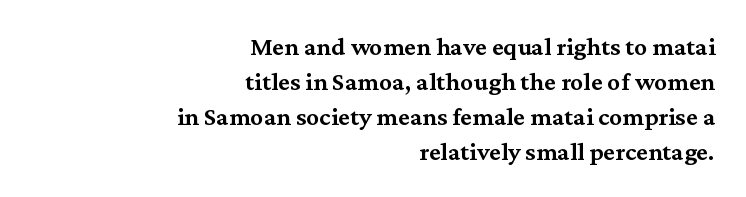
Tracking here is standard; glyphs follow each other at the usual distance. The block of text has a typical density, with ordinary space between rows. The lettering stays uniformly vertical, giving the passage a roman look. A student would call this right alignment; a typographer would say flush right, rag left. The zone under the glyphs is completely vacant.
